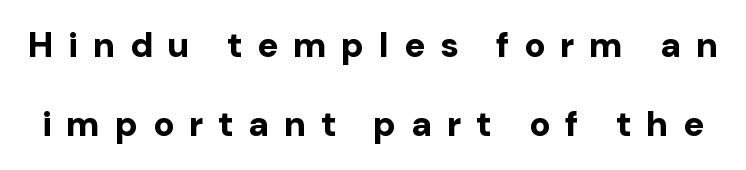
The image shows 35 px bold sans-serif type, upright; set loose line spacing (2.26x), unusually wide letter spacing (+0.42 em), not underlined; low stroke contrast and a medium x-height.
